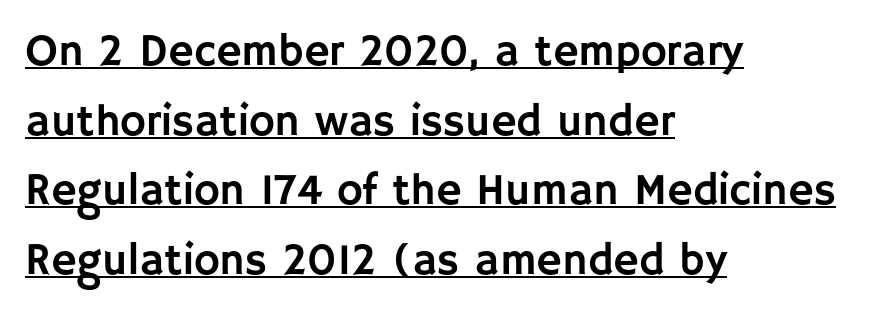
The passage shown is typeset with a sans-serif family. Every row of glyphs begins at an identical x-position on the left. Each new line begins a customary step beneath the previous one. Spacing verdict: proportional, widths tailored to each character. Nobody touched the tracking dial on this one.
